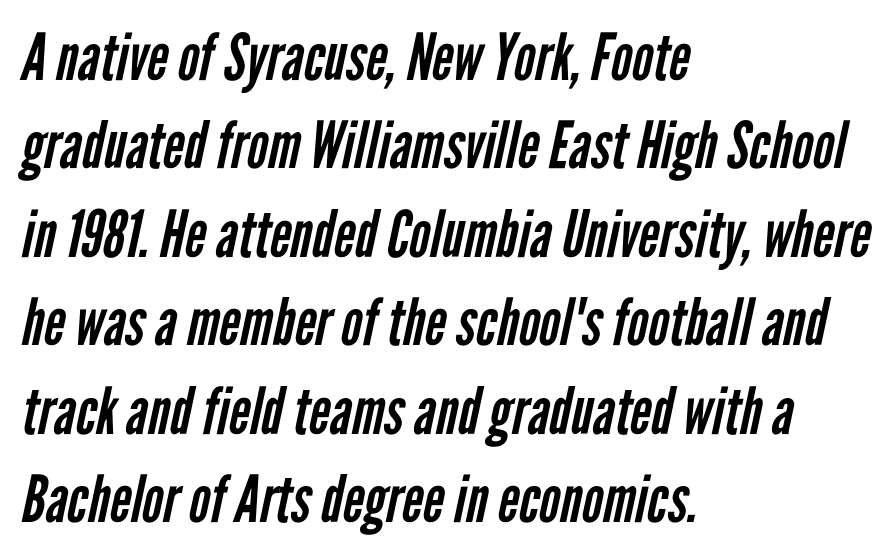
The image shows 65 px regular-weight, condensed sans-serif type; set left-aligned, normal line spacing (1.36x), normal letter spacing, not underlined; low stroke contrast and a medium x-height.
